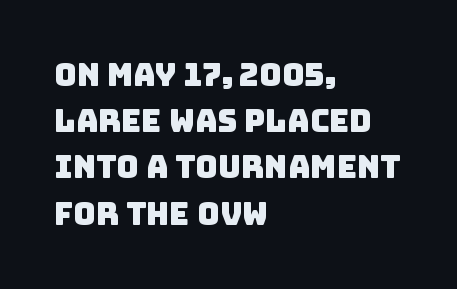
Q: Is the typeface a serif or a sans-serif typeface? A: Sans-serif.
Q: Is the text underlined? A: No.
Q: How is the paragraph aligned? A: Left-aligned.
Q: Is the spacing between letters normal or unusually wide? A: Normal.
Q: Is the spacing between lines tight, normal or loose? A: Normal.
Q: Width (condensed, normal, or wide)? A: Normal.
Q: Stroke contrast? A: Low.
Q: x-height? A: Large.
Q: Monospaced? A: No.
